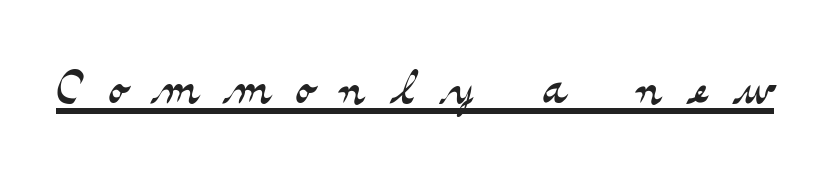
Q: Is the text bold? A: No.
Q: Is the text italic (slanted)? A: Yes.
Q: Is the typeface a serif or a sans-serif typeface? A: Serif.
Q: Is the text underlined? A: Yes.
Q: Is the spacing between letters normal or unusually wide? A: Unusually wide.
Q: Width (condensed, normal, or wide)? A: Wide.
Q: Stroke contrast? A: Medium.
Q: x-height? A: Small.
Q: Monospaced? A: No.
